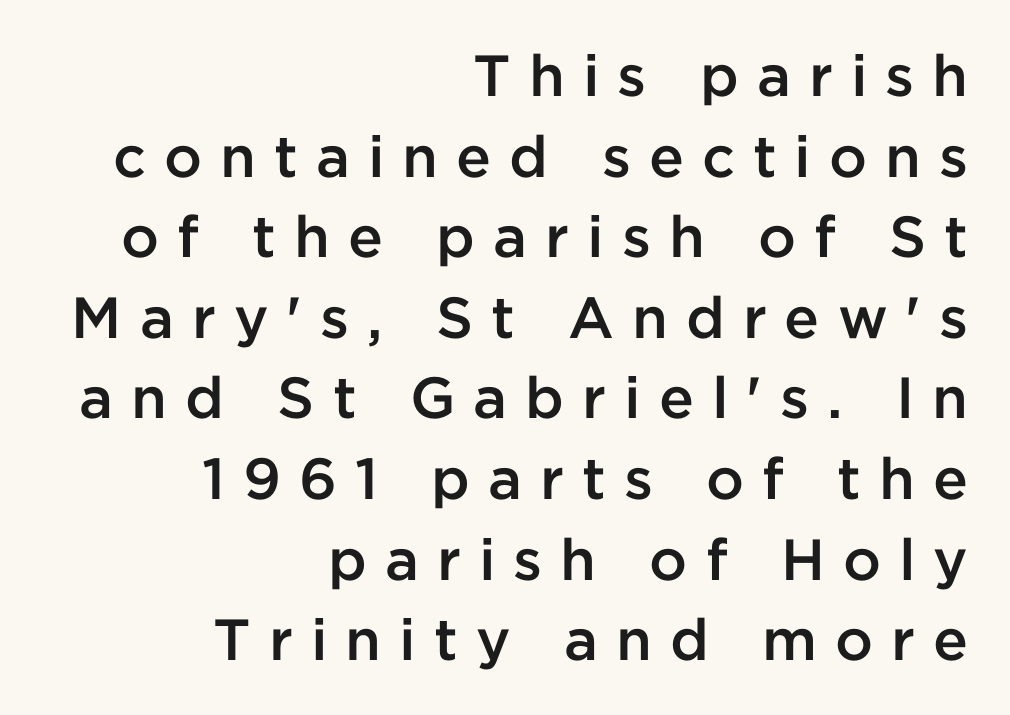
The image shows 58 px semibold sans-serif type, upright; set right-aligned, normal line spacing (1.39x), unusually wide letter spacing (+0.31 em), not underlined; low stroke contrast and a medium x-height.
